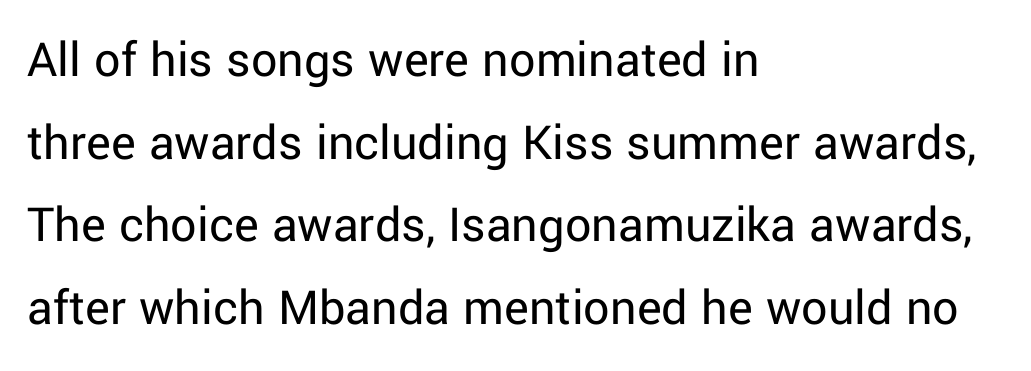
Q: Is the text bold? A: No.
Q: Is the text italic (slanted)? A: No, it is upright.
Q: Is the typeface a serif or a sans-serif typeface? A: Sans-serif.
Q: Is the text underlined? A: No.
Q: How is the paragraph aligned? A: Left-aligned.
Q: Is the spacing between letters normal or unusually wide? A: Normal.
Q: Is the spacing between lines tight, normal or loose? A: Normal.
Q: Width (condensed, normal, or wide)? A: Normal.
Q: Stroke contrast? A: Low.
Q: x-height? A: Medium.
Q: Monospaced? A: No.
